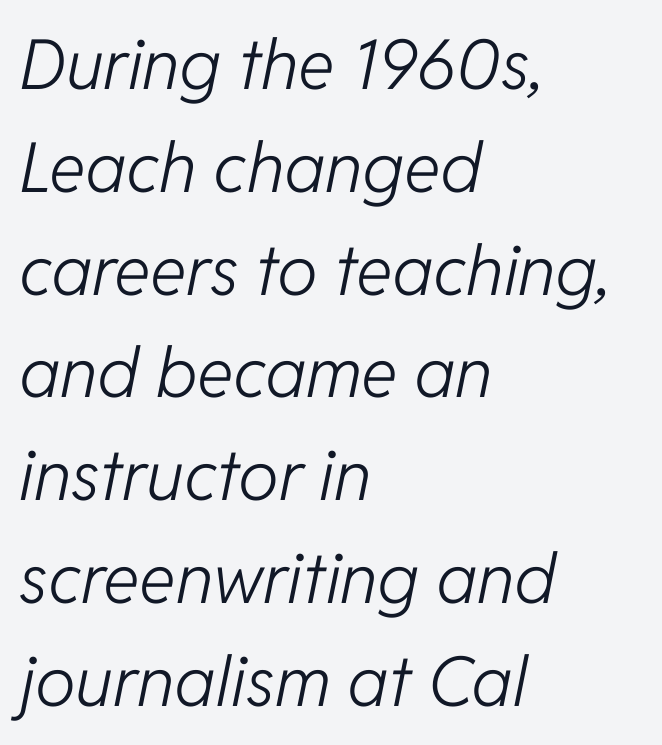
Q: Is the text bold? A: No.
Q: Is the text italic (slanted)? A: Yes, it leans right by about 11 degrees.
Q: Is the text underlined? A: No.
Q: How is the paragraph aligned? A: Left-aligned.
Q: Is the spacing between letters normal or unusually wide? A: Normal.
Q: Is the spacing between lines tight, normal or loose? A: Normal.
Q: Width (condensed, normal, or wide)? A: Normal.
Q: Stroke contrast? A: Low.
Q: x-height? A: Medium.
Q: Monospaced? A: No.
